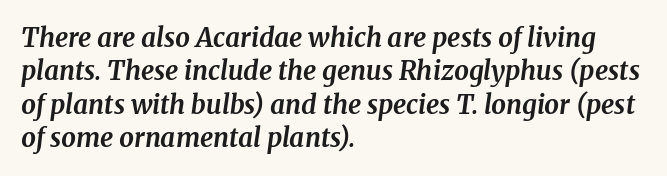
The image shows 26 px bold type, italic (leaning right); set left-aligned, normal line spacing (1.28x), normal letter spacing, not underlined.
